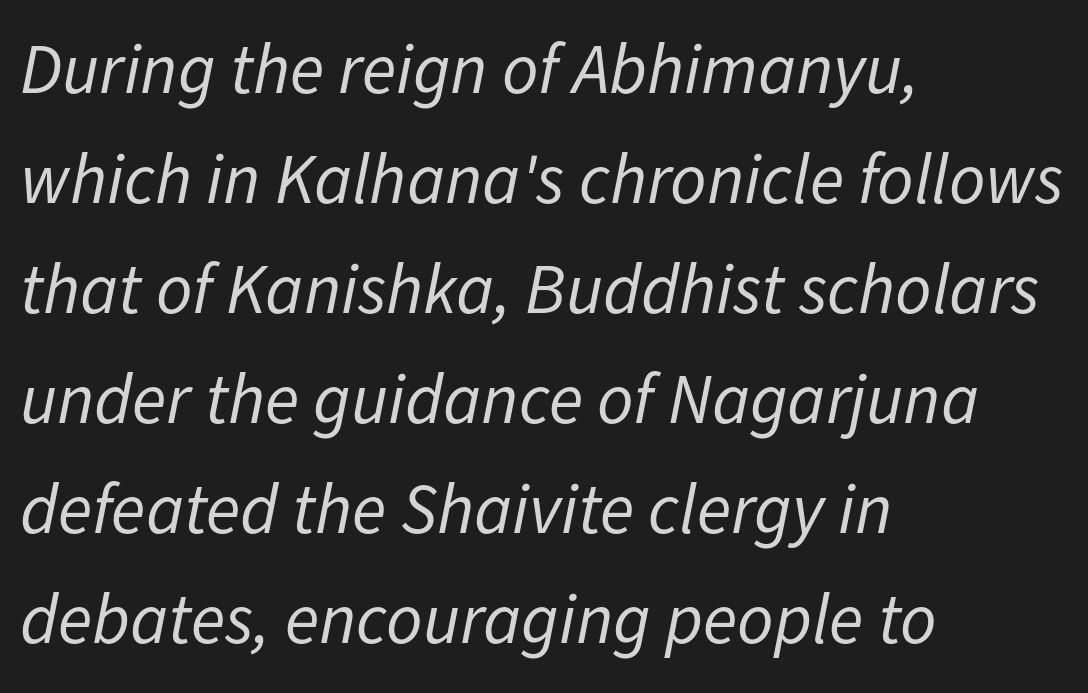
Q: Is the text bold? A: No.
Q: Is the text italic (slanted)? A: Yes, it leans right by about 11 degrees.
Q: Is the text underlined? A: No.
Q: How is the paragraph aligned? A: Left-aligned.
Q: Is the spacing between letters normal or unusually wide? A: Normal.
Q: Is the spacing between lines tight, normal or loose? A: Normal.
Q: Width (condensed, normal, or wide)? A: Normal.
Q: Stroke contrast? A: Low.
Q: x-height? A: Medium.
Q: Monospaced? A: No.
